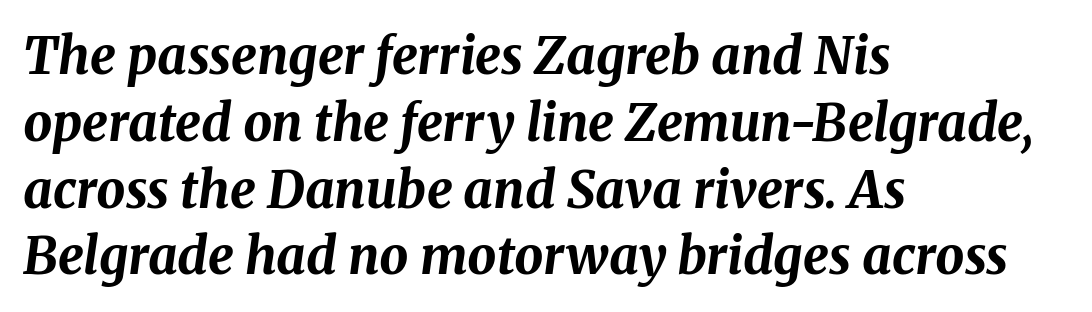
Q: Is the text bold? A: Yes.
Q: Is the text italic (slanted)? A: Yes, it leans right by about 8 degrees.
Q: Is the text underlined? A: No.
Q: How is the paragraph aligned? A: Left-aligned.
Q: Is the spacing between letters normal or unusually wide? A: Normal.
Q: Is the spacing between lines tight, normal or loose? A: Normal.
Q: Width (condensed, normal, or wide)? A: Normal.
Q: Stroke contrast? A: Medium.
Q: x-height? A: Medium.
Q: Monospaced? A: No.
